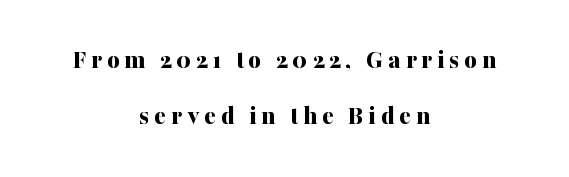
The image shows 27 px bold type, upright; set centered, loose line spacing (2.07x), not underlined.
